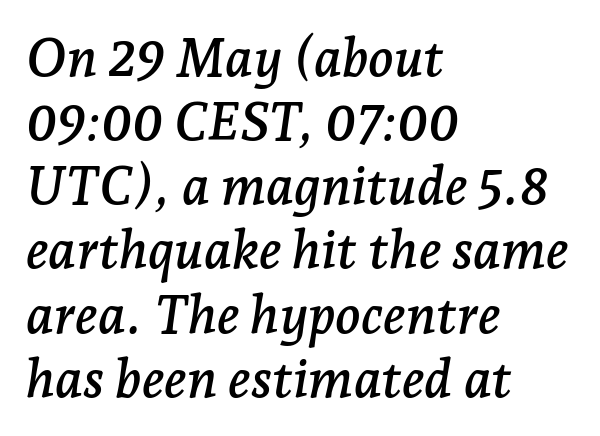
The face used here is rendered with its standard letterfit. The specimen reads as italic at a glance. Lines of text with bare space underneath. Stroke terminals: seriffed. Teacher's note: observe the even left margin — that is flush-left alignment.
